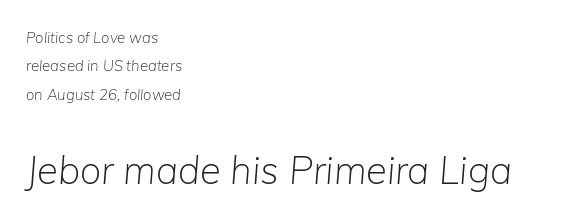
Q: Is the text bold? A: No.
Q: Is the text italic (slanted)? A: Yes, it leans right by about 5 degrees.
Q: Is the text underlined? A: No.
Q: How is the paragraph aligned? A: Left-aligned.
Q: Is the spacing between letters normal or unusually wide? A: Normal.
Q: Is the spacing between lines tight, normal or loose? A: Loose.
Q: Which block of text is set in a larger size, the first (top) or the second (bottom)? A: The second (bottom) one.
Q: Width (condensed, normal, or wide)? A: Normal.
Q: Stroke contrast? A: Low.
Q: x-height? A: Medium.
Q: Monospaced? A: No.
